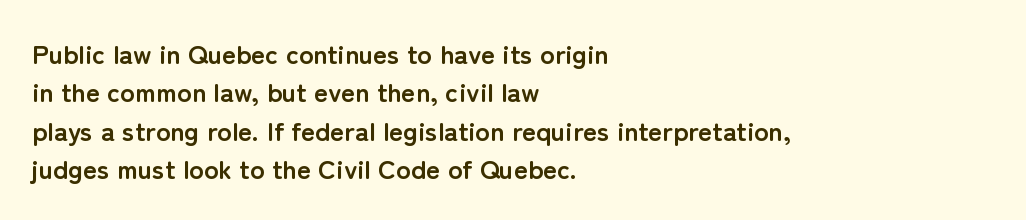
Glyph-to-glyph distance matches everyday printed text. Notice how thick the strokes are: this is what a full bold looks like. A normal amount of white space separates one row of letters from the next. Only glyphs here, with clear space below each row. Vertical strokes here are truly vertical.
